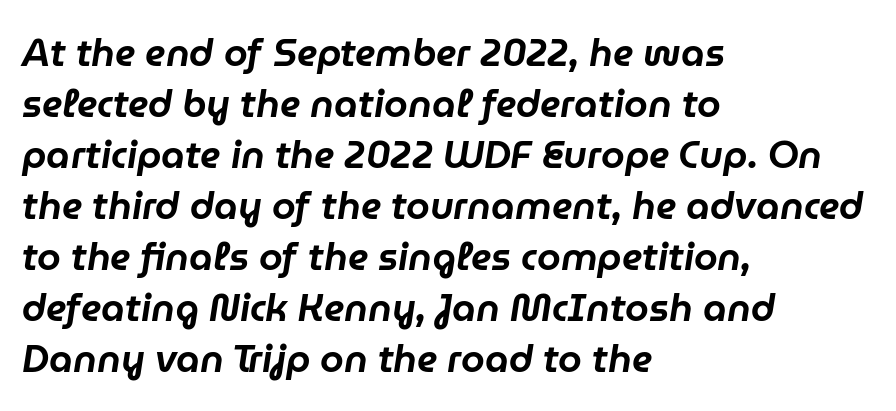
The image shows 38 px text type, italic (leaning right); set left-aligned, normal line spacing (1.34x), normal letter spacing, not underlined; low stroke contrast and a medium x-height.
